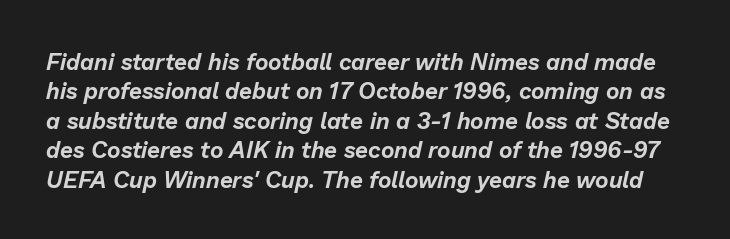
Plain, unruled lines of type. Nothing unusual about the tracking: characters are spaced as the font intends. This sample keeps an unexceptional amount of space between lines. Does the lettering tilt? It does — this is italic.
